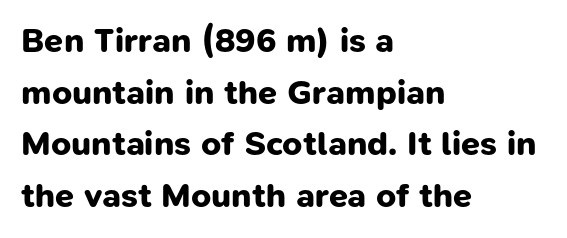
The string is rendered with underlining switched off. A sans-serif font was chosen for this passage. The tracking reads as untouched default to a designer's eye. Chunky letters — that's bold for sure. All the whitespace from short lines collects on the right. Students, observe: this is what conventionally led text looks like.
